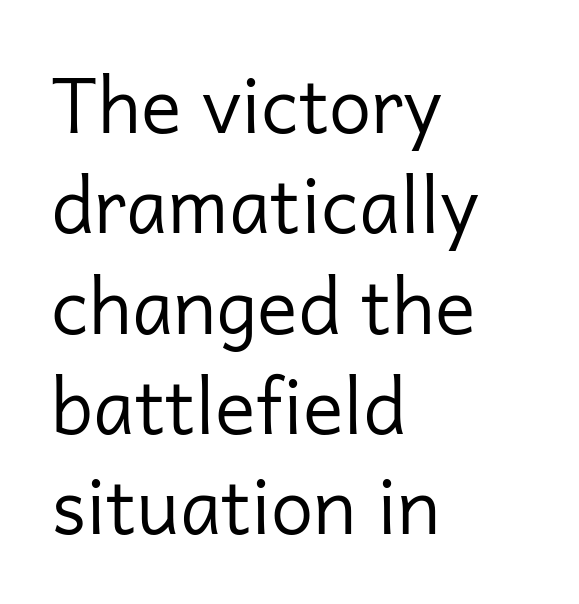
Q: Is the text bold? A: No.
Q: Is the text italic (slanted)? A: No, it is upright.
Q: Is the typeface a serif or a sans-serif typeface? A: Sans-serif.
Q: Is the text underlined? A: No.
Q: How is the paragraph aligned? A: Left-aligned.
Q: Is the spacing between letters normal or unusually wide? A: Normal.
Q: Is the spacing between lines tight, normal or loose? A: Normal.
Q: Width (condensed, normal, or wide)? A: Normal.
Q: Stroke contrast? A: Low.
Q: x-height? A: Medium.
Q: Monospaced? A: No.
